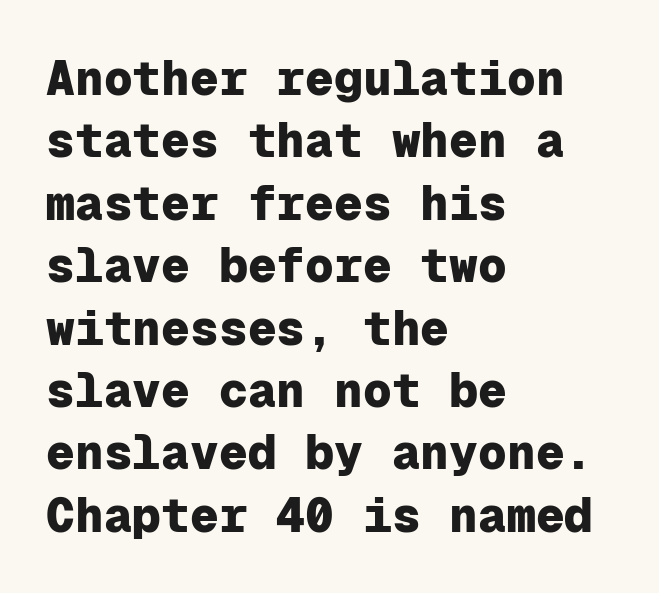
{"serif": "no", "italic": "no", "bold": "yes", "weight": "heavy", "width": "normal", "stroke_contrast": "low", "x_height": "medium", "monospaced": "yes", "underline": "no", "align": "left", "line_spacing": "normal", "line_spacing_ratio": 1.3, "letter_spacing": "normal", "letter_spacing_em": 0.0, "glyph_px": 48}
